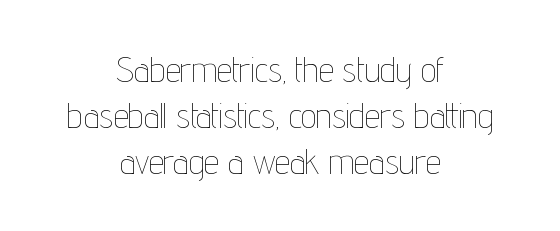
Q: Is the text bold? A: No.
Q: Is the text italic (slanted)? A: No, it is upright.
Q: Is the text underlined? A: No.
Q: How is the paragraph aligned? A: Centered.
Q: Is the spacing between letters normal or unusually wide? A: Normal.
Q: Is the spacing between lines tight, normal or loose? A: Normal.
Q: Width (condensed, normal, or wide)? A: Condensed.
Q: Stroke contrast? A: Low.
Q: x-height? A: Medium.
Q: Monospaced? A: No.
